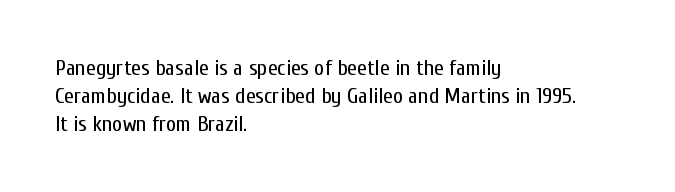
{"italic": "no", "bold": "no", "underline": "no", "align": "left", "line_spacing": "normal", "line_spacing_ratio": 1.27, "letter_spacing": "normal", "letter_spacing_em": 0.0, "glyph_px": 22}
